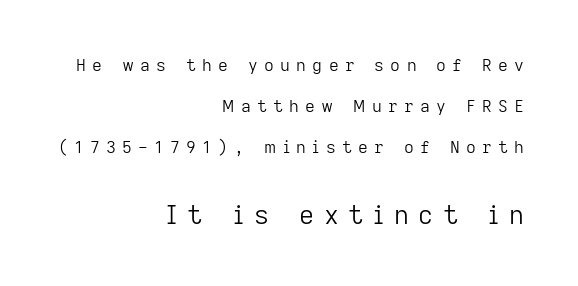
{"italic": "no", "bold": "no", "underline": "no", "align": "right", "line_spacing": "loose", "line_spacing_ratio": 2.41, "letter_spacing": "wide", "letter_spacing_em": 0.37, "larger_block": "second", "size_ratio": 1.53, "glyph_px": 26}
